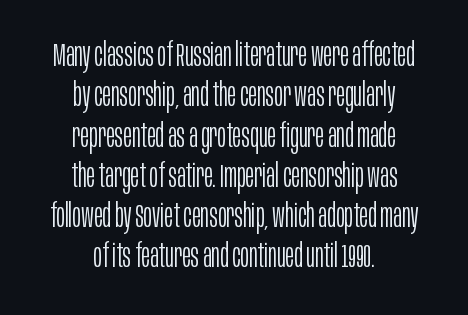
Q: Is the text bold? A: No.
Q: Is the text italic (slanted)? A: No, it is upright.
Q: Is the typeface a serif or a sans-serif typeface? A: Sans-serif.
Q: Is the text underlined? A: No.
Q: How is the paragraph aligned? A: Centered.
Q: Is the spacing between letters normal or unusually wide? A: Normal.
Q: Width (condensed, normal, or wide)? A: Condensed.
Q: Stroke contrast? A: Low.
Q: x-height? A: Large.
Q: Monospaced? A: No.
